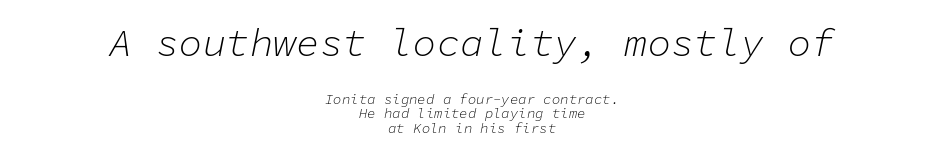
The image shows 39 px light type, italic (leaning right), monospaced; set centered, tight line spacing (1.06x), normal letter spacing, not underlined; the first (top) block is 2.79x larger; low stroke contrast and a medium x-height.
